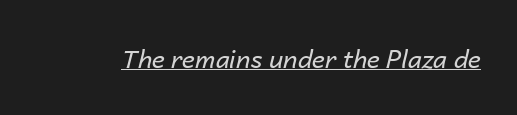
{"italic": "yes", "lean": "right", "slant_degrees": 14, "bold": "no", "underline": "yes", "letter_spacing": "normal", "letter_spacing_em": 0.0, "glyph_px": 25}
